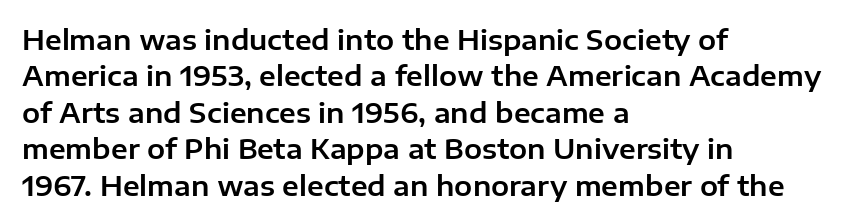
The image shows 27 px text type, upright; set left-aligned, normal line spacing (1.35x), normal letter spacing, not underlined.
